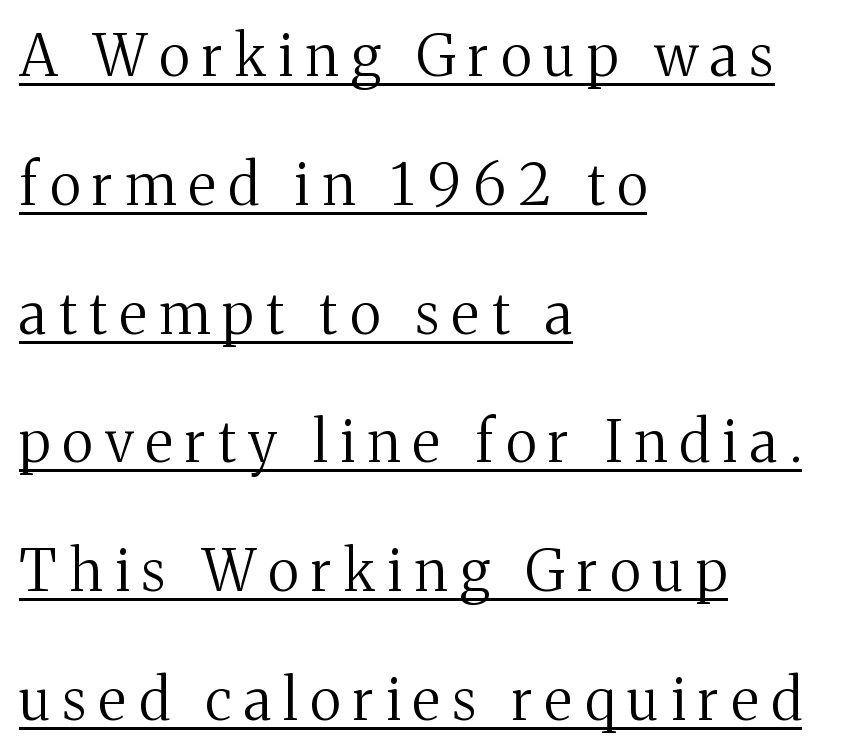
The image shows 57 px regular-weight serif type, upright; set left-aligned, loose line spacing (2.26x), unusually wide letter spacing (+0.22 em), underlined; medium stroke contrast and a medium x-height.
